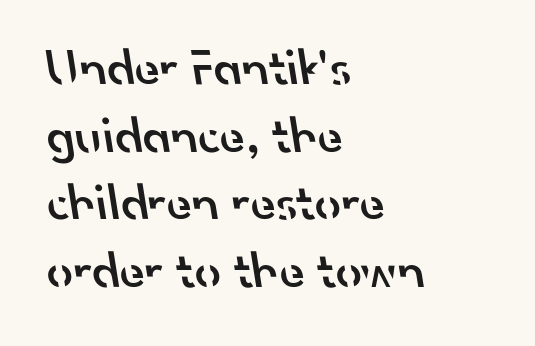
Q: Is the text bold? A: Semi-bold.
Q: Is the typeface a serif or a sans-serif typeface? A: Sans-serif.
Q: Is the text underlined? A: No.
Q: How is the paragraph aligned? A: Left-aligned.
Q: Is the spacing between letters normal or unusually wide? A: Normal.
Q: Is the spacing between lines tight, normal or loose? A: Normal.
Q: Width (condensed, normal, or wide)? A: Normal.
Q: Stroke contrast? A: Low.
Q: x-height? A: Small.
Q: Monospaced? A: No.
